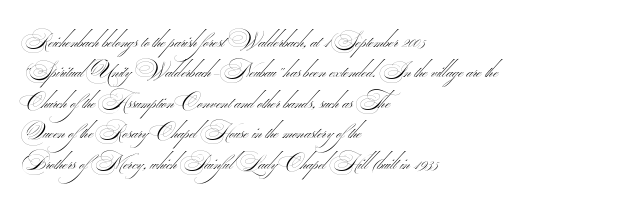
In terms of leading, this rendering sits right in the middle. The gaps between neighbouring characters are ordinary and unremarkable. Does the copy run flush right? No — it runs flush left. Anything drawn beneath the words? Only blank space. A light-to-regular cut is what we see here.
